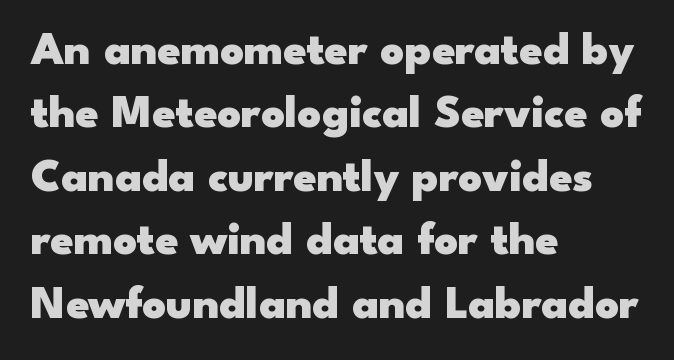
Q: Is the text bold? A: Yes.
Q: Is the text italic (slanted)? A: No, it is upright.
Q: Is the typeface a serif or a sans-serif typeface? A: Sans-serif.
Q: Is the text underlined? A: No.
Q: How is the paragraph aligned? A: Left-aligned.
Q: Is the spacing between letters normal or unusually wide? A: Normal.
Q: Is the spacing between lines tight, normal or loose? A: Normal.
Q: Width (condensed, normal, or wide)? A: Wide.
Q: Stroke contrast? A: Low.
Q: x-height? A: Small.
Q: Monospaced? A: No.
